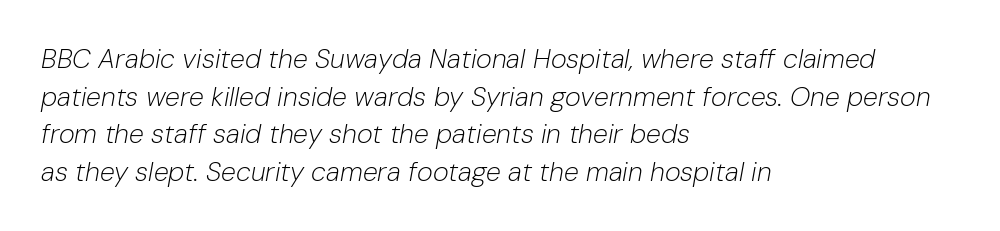
The image shows 27 px text type, italic (leaning right); set left-aligned, normal line spacing (1.39x), normal letter spacing, not underlined.
